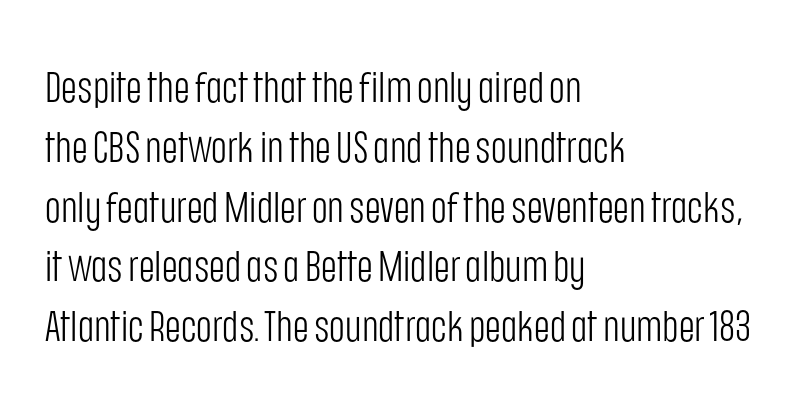
{"serif": "no", "italic": "no", "bold": "no", "weight": "light", "width": "condensed", "stroke_contrast": "low", "x_height": "large", "monospaced": "no", "underline": "no", "align": "left", "line_spacing": "normal", "line_spacing_ratio": 1.39, "letter_spacing": "normal", "letter_spacing_em": 0.0, "glyph_px": 43}
